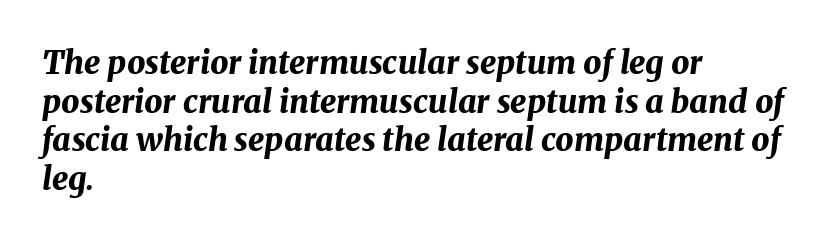
Note the varied advance widths — an 'i' is clearly narrower than an 'm'. The passage shown has conventional tracking throughout. What weight is shown? A full bold with thick strokes. Decoration check: the copy has no underline. Slant detected: the letters are inclined. In CSS terms this would be text-align: left.
